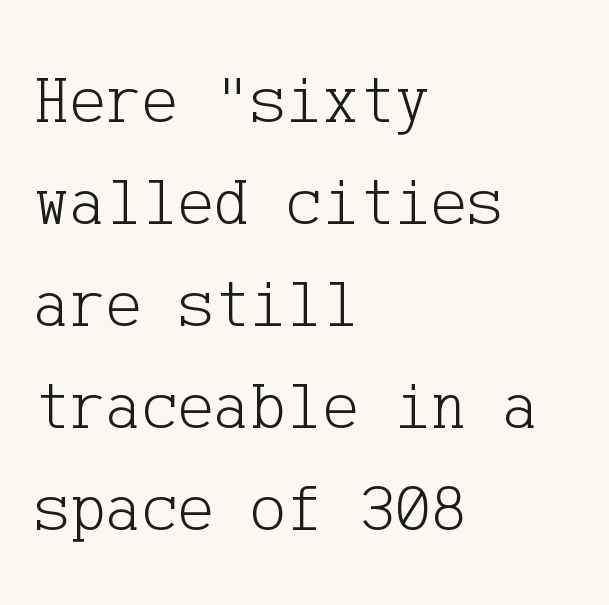
The image shows 68 px light serif type, upright; set left-aligned, normal line spacing (1.5x), normal letter spacing, not underlined; low stroke contrast and a medium x-height.
